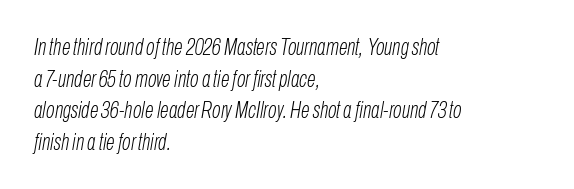
Q: Is the text bold? A: No.
Q: Is the text italic (slanted)? A: Yes, it leans right by about 10 degrees.
Q: Is the text underlined? A: No.
Q: How is the paragraph aligned? A: Left-aligned.
Q: Is the spacing between letters normal or unusually wide? A: Normal.
Q: Is the spacing between lines tight, normal or loose? A: Normal.
